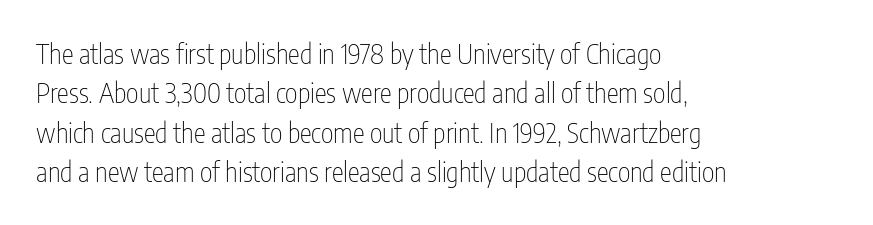
The image shows 27 px text type, upright; set left-aligned, normal line spacing (1.46x), normal letter spacing, not underlined.
